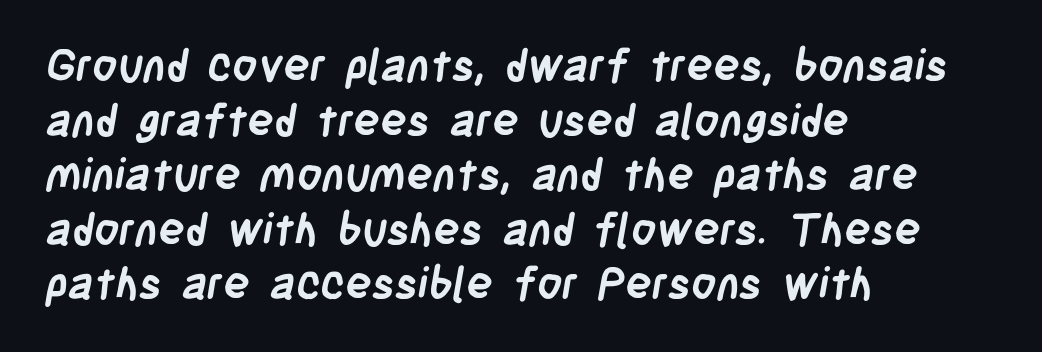
The image shows 44 px semibold, condensed sans-serif type; set left-aligned, line spacing 1.24x, normal letter spacing, not underlined; low stroke contrast and a large x-height.
